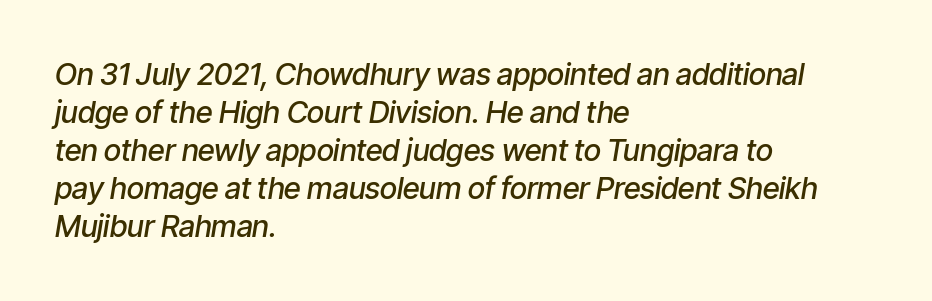
Quick note: italic. The paragraph shown leans on its left margin. Honestly, there is no underline to notice here at all. Note the varied advance widths — an 'i' is clearly narrower than an 'm'.
